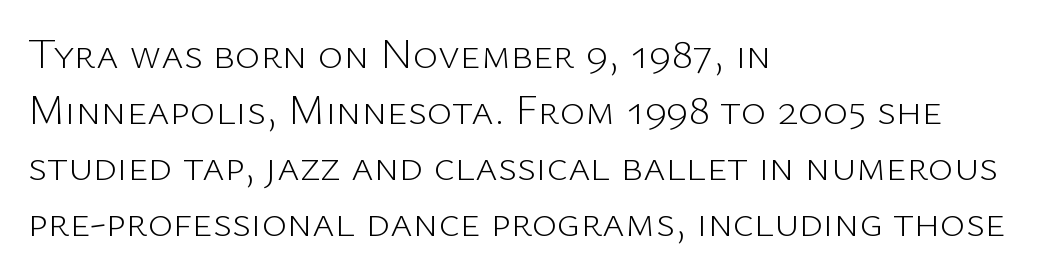
Q: Is the text bold? A: No.
Q: Is the text italic (slanted)? A: No, it is upright.
Q: Is the typeface a serif or a sans-serif typeface? A: Sans-serif.
Q: Is the text underlined? A: No.
Q: How is the paragraph aligned? A: Left-aligned.
Q: Is the spacing between letters normal or unusually wide? A: Normal.
Q: Is the spacing between lines tight, normal or loose? A: Normal.
Q: Width (condensed, normal, or wide)? A: Normal.
Q: Stroke contrast? A: Low.
Q: x-height? A: Medium.
Q: Monospaced? A: No.
